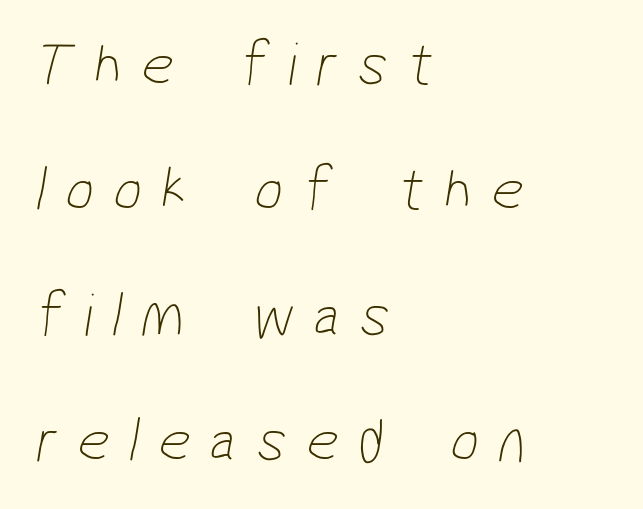
{"serif": "no", "bold": "no", "weight": "thin", "width": "condensed", "stroke_contrast": "low", "x_height": "medium", "monospaced": "no", "underline": "no", "align": "left", "line_spacing": "loose", "line_spacing_ratio": 1.99, "letter_spacing": "wide", "letter_spacing_em": 0.31, "glyph_px": 63}
